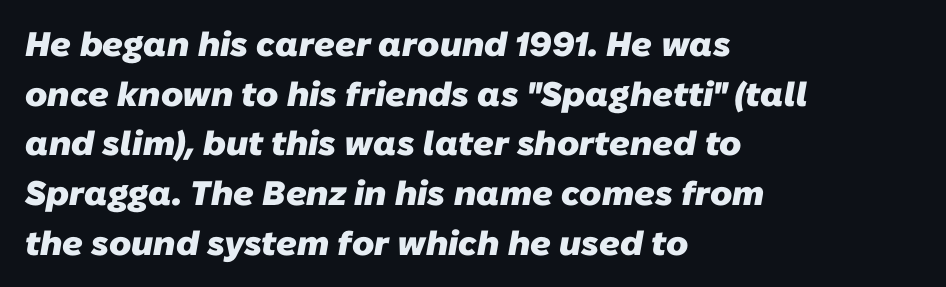
A typesetter would call this proportional, since set widths differ per character. Classification — sans serif. Check under the words: just untouched page. I'd describe the lettering as bold — thick and assertive.
